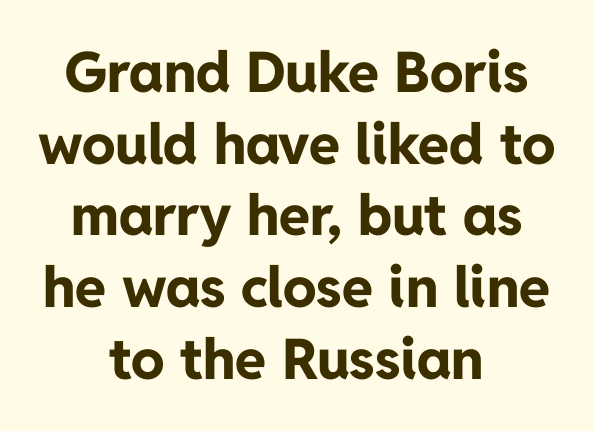
This sample uses plain, unmodified letter spacing. Check the space under the baseline: it is left empty. This is roman type, the default non-slanted kind. The letters advance in unequal steps, a hallmark of proportional type.
